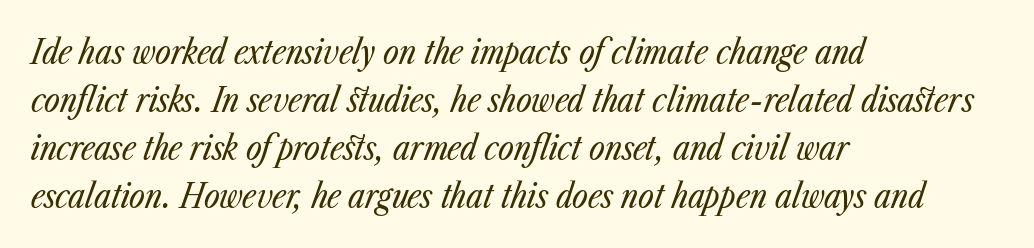
Q: Is the text bold? A: No.
Q: Is the text italic (slanted)? A: Yes, it leans right by about 23 degrees.
Q: Is the text underlined? A: No.
Q: How is the paragraph aligned? A: Left-aligned.
Q: Is the spacing between letters normal or unusually wide? A: Normal.
Q: Is the spacing between lines tight, normal or loose? A: Normal.
Q: Width (condensed, normal, or wide)? A: Condensed.
Q: Stroke contrast? A: Low.
Q: x-height? A: Medium.
Q: Monospaced? A: No.
